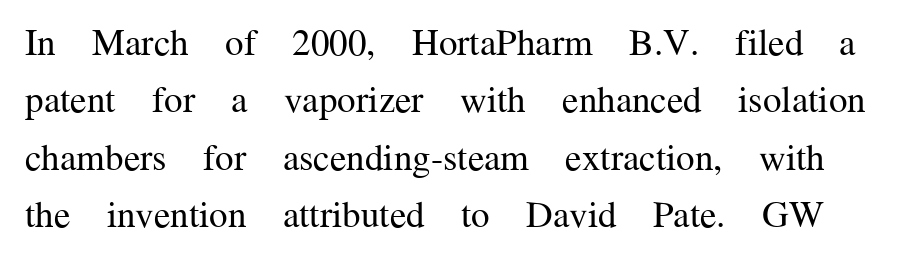
Q: Is the text bold? A: No.
Q: Is the text italic (slanted)? A: No, it is upright.
Q: Is the typeface a serif or a sans-serif typeface? A: Serif.
Q: Is the text underlined? A: No.
Q: Is the spacing between letters normal or unusually wide? A: Normal.
Q: Is the spacing between lines tight, normal or loose? A: Normal.
Q: Width (condensed, normal, or wide)? A: Normal.
Q: Stroke contrast? A: Medium.
Q: x-height? A: Medium.
Q: Monospaced? A: No.
